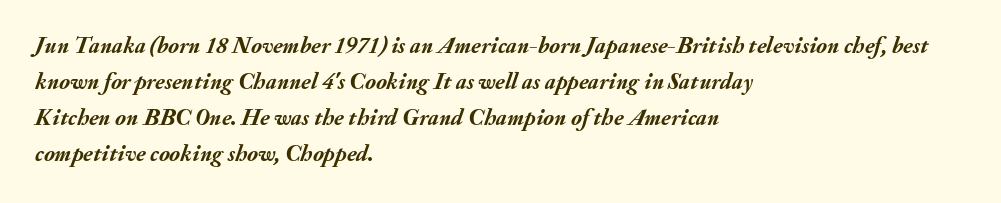
Q: Is the text bold? A: Yes.
Q: Is the text italic (slanted)? A: Yes, it leans right by about 20 degrees.
Q: Is the text underlined? A: No.
Q: How is the paragraph aligned? A: Left-aligned.
Q: Is the spacing between letters normal or unusually wide? A: Normal.
Q: Is the spacing between lines tight, normal or loose? A: Normal.
